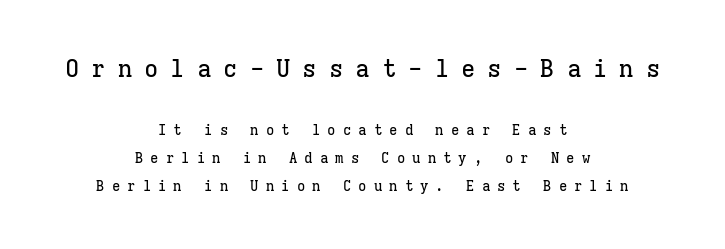
{"italic": "no", "underline": "no", "align": "center", "line_spacing": "loose", "line_spacing_ratio": 2.02, "letter_spacing": "wide", "letter_spacing_em": 0.5, "larger_block": "first", "size_ratio": 1.71, "glyph_px": 24}
